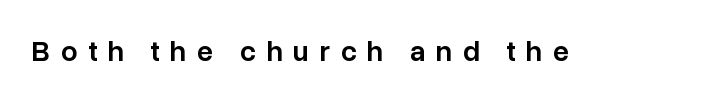
The specimen omits any rule beneath the text block's lines. Posture: straight, roman, zero tilt. Someone cranked the tracking dial way up on this one. Set as a demibold, roughly 600 on the weight scale. The characters display no serif detailing; their extremities are plain. The passage shown is typed in a proportional face where columns would drift.
